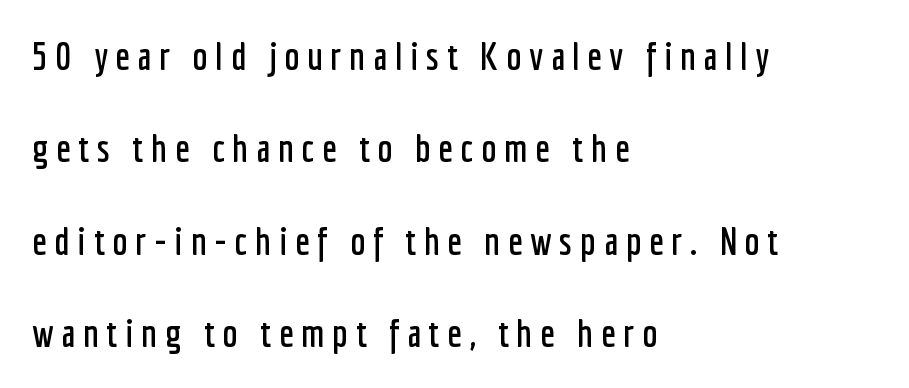
{"serif": "no", "italic": "no", "width": "condensed", "stroke_contrast": "low", "x_height": "medium", "monospaced": "no", "underline": "no", "align": "left", "line_spacing": "loose", "line_spacing_ratio": 2.37, "glyph_px": 39}
